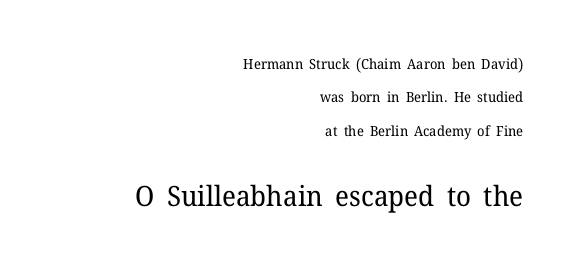
Q: Is the text bold? A: No.
Q: Is the text italic (slanted)? A: No, it is upright.
Q: Is the typeface a serif or a sans-serif typeface? A: Serif.
Q: Is the text underlined? A: No.
Q: How is the paragraph aligned? A: Right-aligned.
Q: Is the spacing between letters normal or unusually wide? A: Normal.
Q: Is the spacing between lines tight, normal or loose? A: Loose.
Q: Which block of text is set in a larger size, the first (top) or the second (bottom)? A: The second (bottom) one.
Q: Width (condensed, normal, or wide)? A: Normal.
Q: Stroke contrast? A: Low.
Q: x-height? A: Medium.
Q: Monospaced? A: No.
